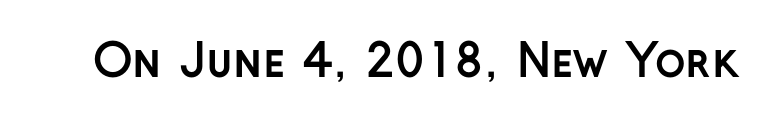
The string is rendered with underlining switched off. These lines carry a lot of weight — the face is fully bold. This sample has the flowing, uneven cadence of proportional lettering. In terms of letterspacing, this is plain default setting.
